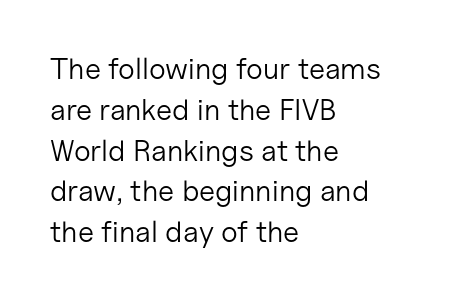
The image shows 30 px light sans-serif type, upright; set left-aligned, normal line spacing (1.36x), normal letter spacing, not underlined; low stroke contrast and a medium x-height.
